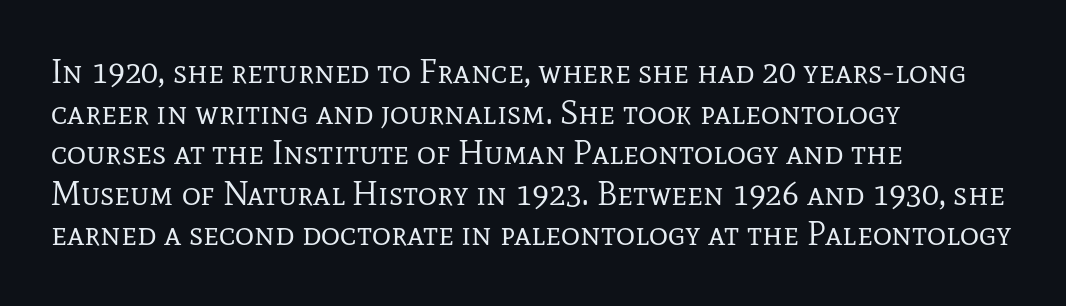
Line starts are locked; line ends wander. Spacing verdict: proportional, widths tailored to each character. Letters have the restrained weight of plain body copy at most. Decoration check: the copy has no underline. This sample uses an upright cut, with every glyph sitting square on the baseline. The text was rendered using a seriffed face with decorative stroke endings.
